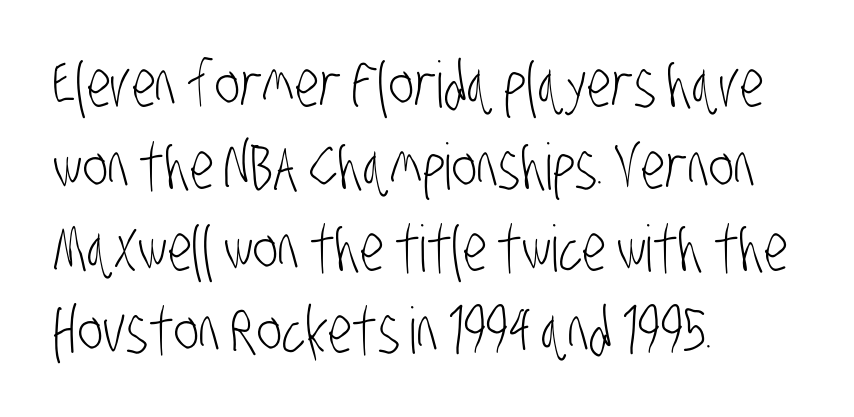
In terms of leading, this rendering sits right in the middle. You can tell from the bare stems that sans-serif type was used. If you drew a ruler down the left edge, every line would touch it. Do the characters align in a grid? No, the font is proportional.
